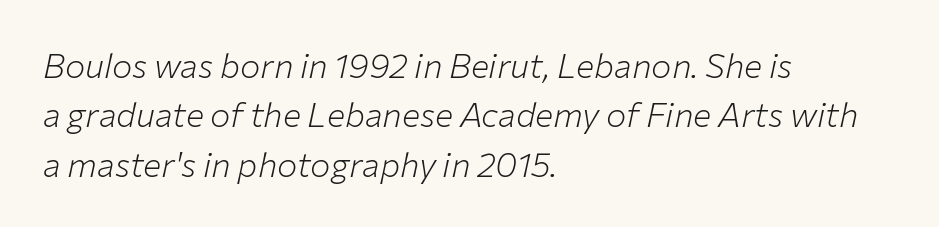
Q: Is the text bold? A: No.
Q: Is the text italic (slanted)? A: Yes, it leans right by about 12 degrees.
Q: Is the text underlined? A: No.
Q: How is the paragraph aligned? A: Left-aligned.
Q: Is the spacing between letters normal or unusually wide? A: Normal.
Q: Is the spacing between lines tight, normal or loose? A: Normal.
Q: Width (condensed, normal, or wide)? A: Normal.
Q: Stroke contrast? A: Low.
Q: x-height? A: Medium.
Q: Monospaced? A: No.
